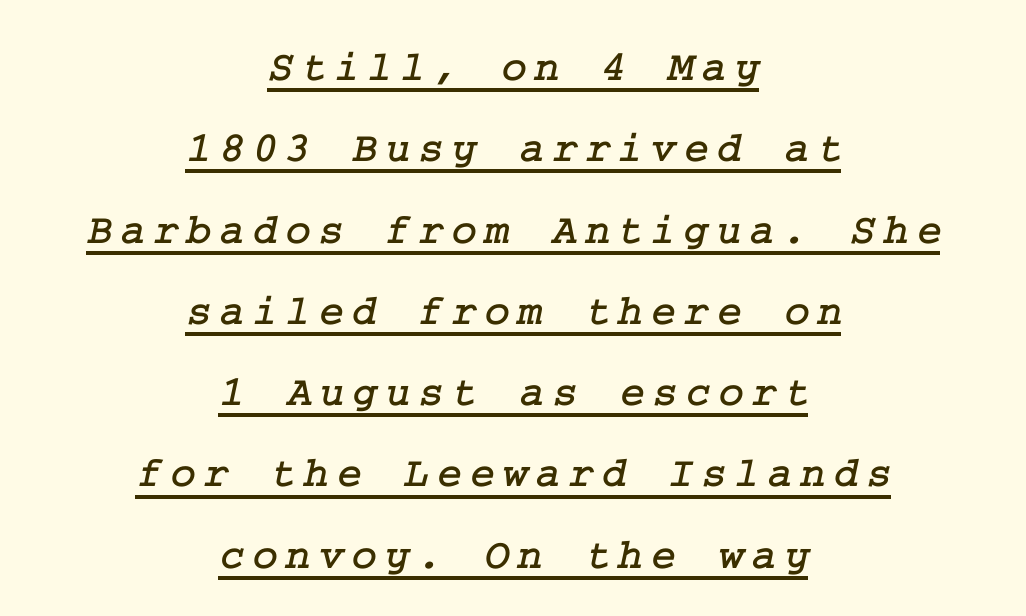
Q: Is the typeface a serif or a sans-serif typeface? A: Serif.
Q: Is the text underlined? A: Yes.
Q: How is the paragraph aligned? A: Centered.
Q: Width (condensed, normal, or wide)? A: Normal.
Q: Stroke contrast? A: Low.
Q: x-height? A: Medium.
